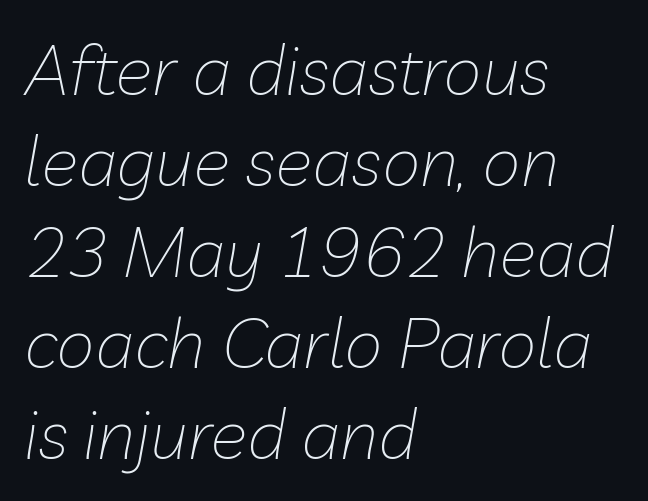
Q: Is the text bold? A: No.
Q: Is the text italic (slanted)? A: Yes, it leans right by about 10 degrees.
Q: Is the text underlined? A: No.
Q: How is the paragraph aligned? A: Left-aligned.
Q: Is the spacing between letters normal or unusually wide? A: Normal.
Q: Is the spacing between lines tight, normal or loose? A: Normal.
Q: Width (condensed, normal, or wide)? A: Normal.
Q: Stroke contrast? A: Low.
Q: x-height? A: Medium.
Q: Monospaced? A: No.
